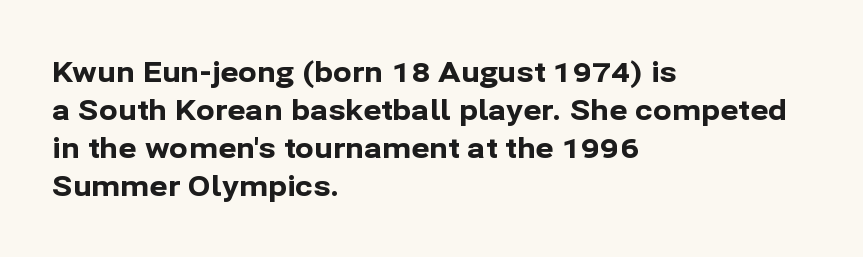
{"serif": "no", "italic": "no", "bold": "yes", "weight": "bold", "width": "normal", "stroke_contrast": "low", "x_height": "medium", "monospaced": "no", "underline": "no", "align": "left", "line_spacing": "normal", "line_spacing_ratio": 1.36, "letter_spacing": "normal", "letter_spacing_em": 0.0, "glyph_px": 28}
